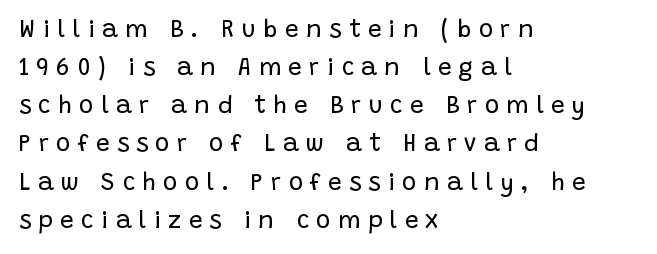
Does the copy run flush right? No — it runs flush left. The characters are drawn with everyday or finer stroke widths. Someone cranked the tracking dial way up on this one. Nope, not italic — everything's standing straight.
